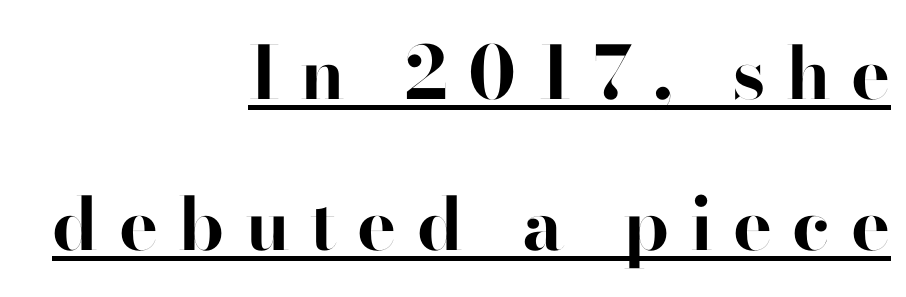
Q: Is the text bold? A: Yes.
Q: Is the text italic (slanted)? A: No, it is upright.
Q: Is the typeface a serif or a sans-serif typeface? A: Sans-serif.
Q: Is the text underlined? A: Yes.
Q: How is the paragraph aligned? A: Right-aligned.
Q: Is the spacing between letters normal or unusually wide? A: Unusually wide.
Q: Is the spacing between lines tight, normal or loose? A: Loose.
Q: Width (condensed, normal, or wide)? A: Normal.
Q: Stroke contrast? A: High.
Q: x-height? A: Small.
Q: Monospaced? A: No.
